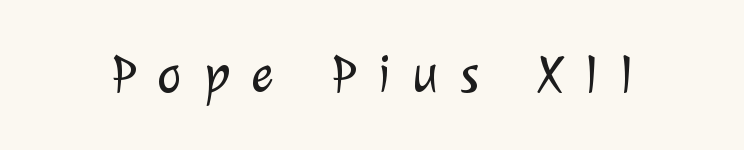
{"serif": "no", "bold": "no", "weight": "light", "width": "normal", "stroke_contrast": "low", "x_height": "medium", "monospaced": "no", "underline": "no", "letter_spacing": "wide", "letter_spacing_em": 0.4, "glyph_px": 53}
